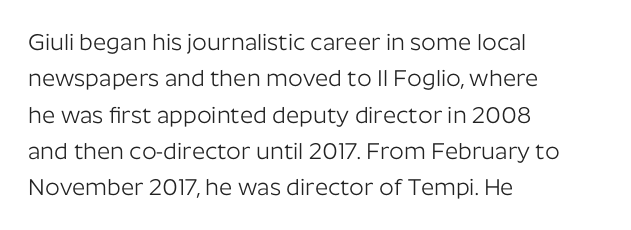
Q: Is the text bold? A: No.
Q: Is the text italic (slanted)? A: No, it is upright.
Q: Is the text underlined? A: No.
Q: How is the paragraph aligned? A: Left-aligned.
Q: Is the spacing between letters normal or unusually wide? A: Normal.
Q: Is the spacing between lines tight, normal or loose? A: Normal.
